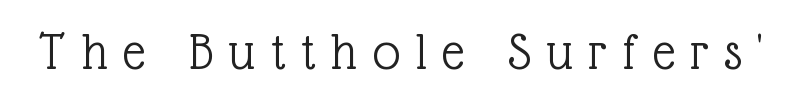
{"serif": "yes", "italic": "no", "bold": "no", "weight": "light", "width": "normal", "x_height": "medium", "monospaced": "no", "underline": "no", "letter_spacing": "wide", "letter_spacing_em": 0.28, "glyph_px": 55}
